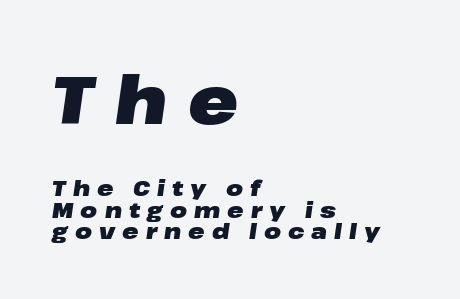
Q: Is the text bold? A: Yes.
Q: Is the text italic (slanted)? A: Yes, it leans right by about 8 degrees.
Q: Is the text underlined? A: No.
Q: How is the paragraph aligned? A: Left-aligned.
Q: Is the spacing between letters normal or unusually wide? A: Unusually wide.
Q: Is the spacing between lines tight, normal or loose? A: Tight.
Q: Which block of text is set in a larger size, the first (top) or the second (bottom)? A: The first (top) one.
Q: Width (condensed, normal, or wide)? A: Wide.
Q: Stroke contrast? A: Low.
Q: x-height? A: Medium.
Q: Monospaced? A: No.
